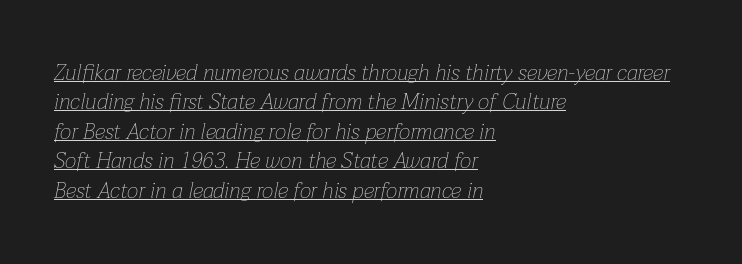
{"italic": "yes", "lean": "right", "slant_degrees": 12, "bold": "no", "underline": "yes", "align": "left", "line_spacing": "normal", "line_spacing_ratio": 1.34, "letter_spacing": "normal", "letter_spacing_em": 0.0, "glyph_px": 22}
